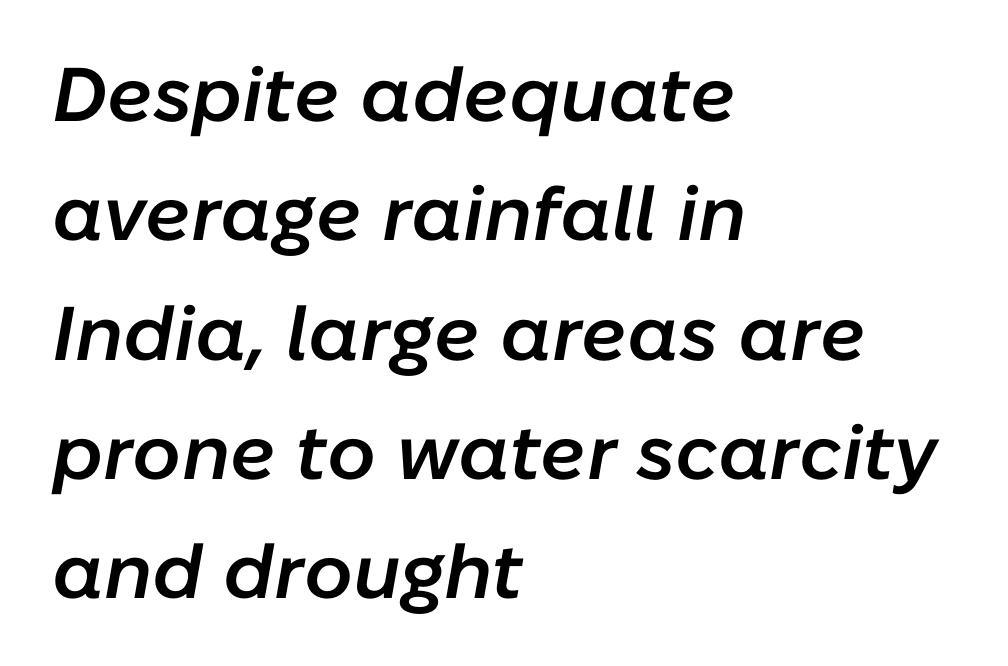
The image shows 76 px semibold type, italic (leaning right); set left-aligned, normal line spacing (1.57x), normal letter spacing, not underlined; low stroke contrast and a medium x-height.
